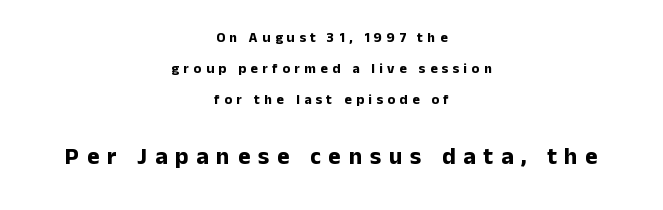
These lines have a slow, spaced-out rhythm from letter to letter. This layout puts the modest block above and the oversized block below. These lines are centered, leaving both edges ragged. Vertical strokes here are truly vertical. On the weight axis this lands at bold, roughly 700.
